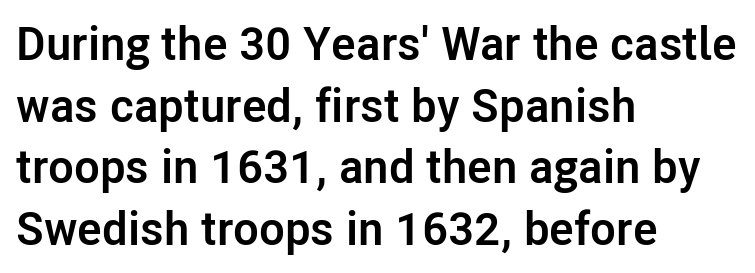
The string is rendered with underlining switched off. Posture: vertical. If you drew a ruler down the left edge, every line would touch it. The rendering uses a moderate line-height, typical for paragraphs. Each word holds together tightly as a unit, with standard inter-letter gaps. Stroke terminals: plain, sans-serif.
